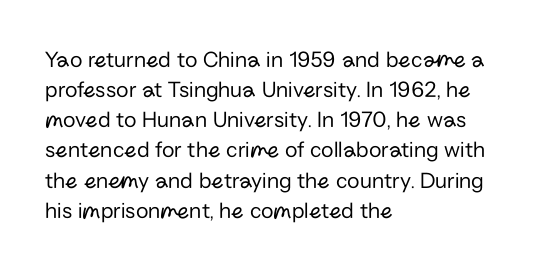
The image shows 23 px text type, upright; set left-aligned, normal line spacing (1.31x), normal letter spacing, not underlined.
